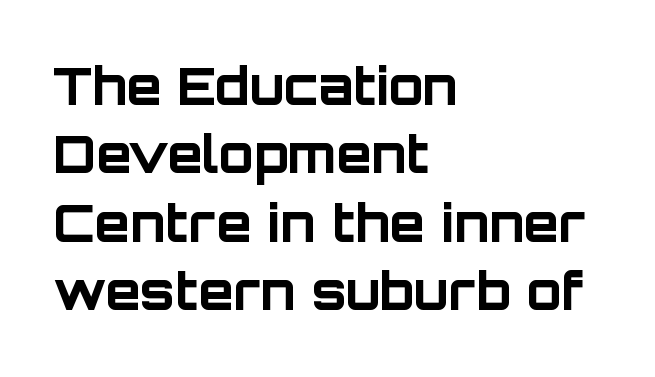
The image shows 51 px bold sans-serif type, upright; set left-aligned, normal line spacing (1.34x), normal letter spacing, not underlined; low stroke contrast and a large x-height.
